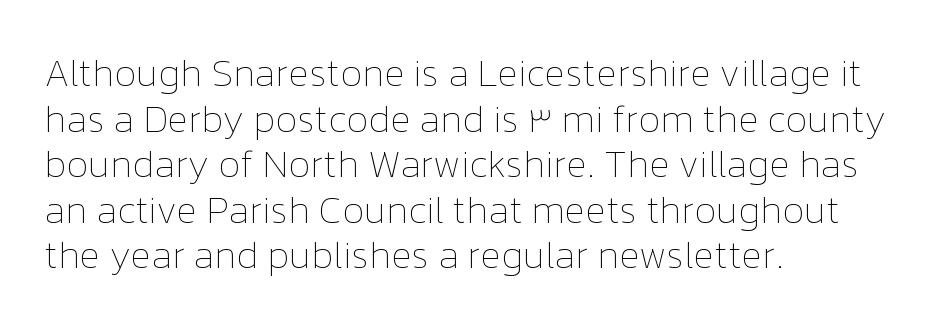
Standard letterfit; no display-style spreading of the glyphs. Vertical stems look standard width or narrower in stroke. Is this a fixed-width face? No — the glyphs have proportional, varying widths. No word sits above an underline. Notice how the passage keeps a crisp vertical edge on the left only. You can tell it's not italic because the verticals are truly vertical.
